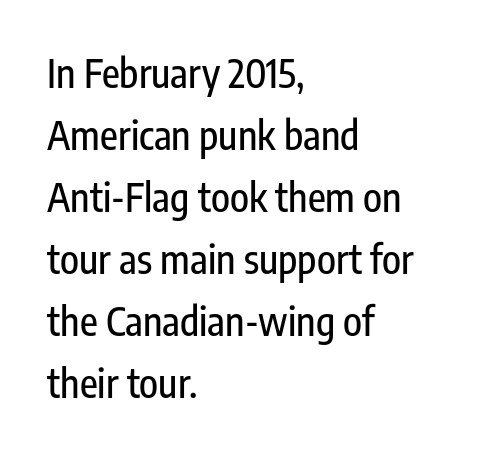
The image shows 39 px condensed sans-serif type, upright; set left-aligned, normal line spacing (1.59x), normal letter spacing, not underlined; low stroke contrast and a medium x-height.
